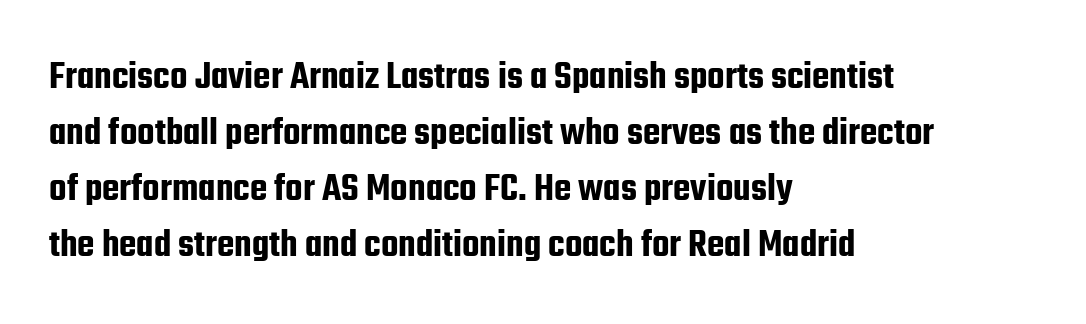
{"serif": "no", "italic": "no", "width": "condensed", "stroke_contrast": "low", "x_height": "medium", "monospaced": "no", "underline": "no", "align": "left", "line_spacing": "normal", "line_spacing_ratio": 1.4, "letter_spacing": "normal", "letter_spacing_em": 0.0, "glyph_px": 40}
